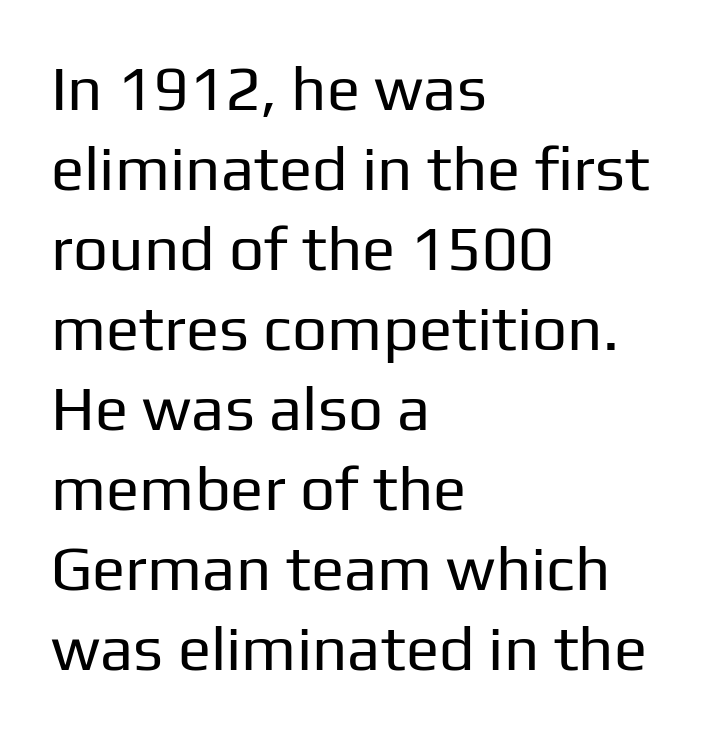
Q: Is the text bold? A: No.
Q: Is the text italic (slanted)? A: No, it is upright.
Q: Is the typeface a serif or a sans-serif typeface? A: Sans-serif.
Q: Is the text underlined? A: No.
Q: How is the paragraph aligned? A: Left-aligned.
Q: Is the spacing between letters normal or unusually wide? A: Normal.
Q: Is the spacing between lines tight, normal or loose? A: Normal.
Q: Width (condensed, normal, or wide)? A: Normal.
Q: Stroke contrast? A: Low.
Q: x-height? A: Medium.
Q: Monospaced? A: No.
